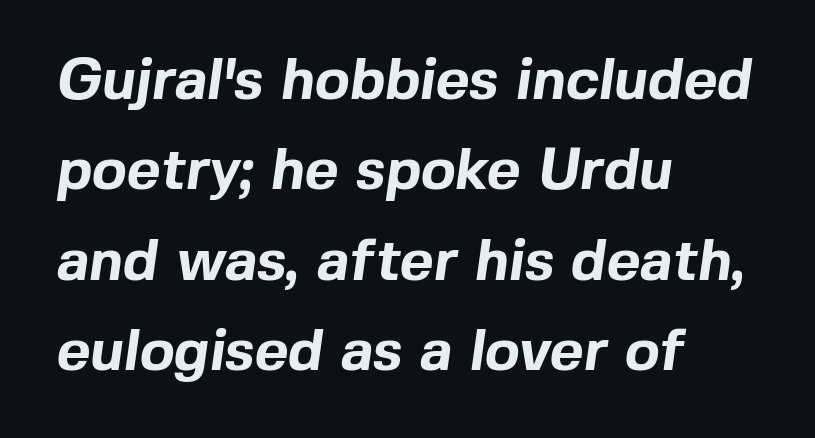
{"serif": "no", "bold": "yes", "weight": "bold", "width": "normal", "x_height": "medium", "monospaced": "no", "underline": "no", "align": "left", "line_spacing": "normal", "line_spacing_ratio": 1.56, "letter_spacing": "normal", "letter_spacing_em": 0.0, "glyph_px": 58}
